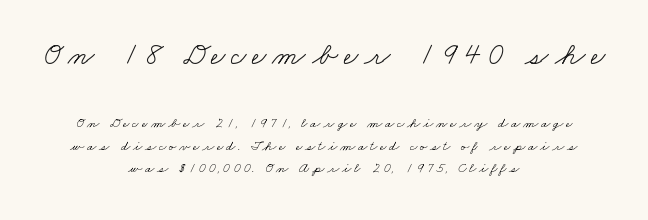
Q: Is the text bold? A: No.
Q: Is the typeface a serif or a sans-serif typeface? A: Serif.
Q: Is the text underlined? A: No.
Q: How is the paragraph aligned? A: Centered.
Q: Is the spacing between lines tight, normal or loose? A: Normal.
Q: Which block of text is set in a larger size, the first (top) or the second (bottom)? A: The first (top) one.
Q: Width (condensed, normal, or wide)? A: Wide.
Q: Stroke contrast? A: Low.
Q: x-height? A: Small.
Q: Monospaced? A: No.
